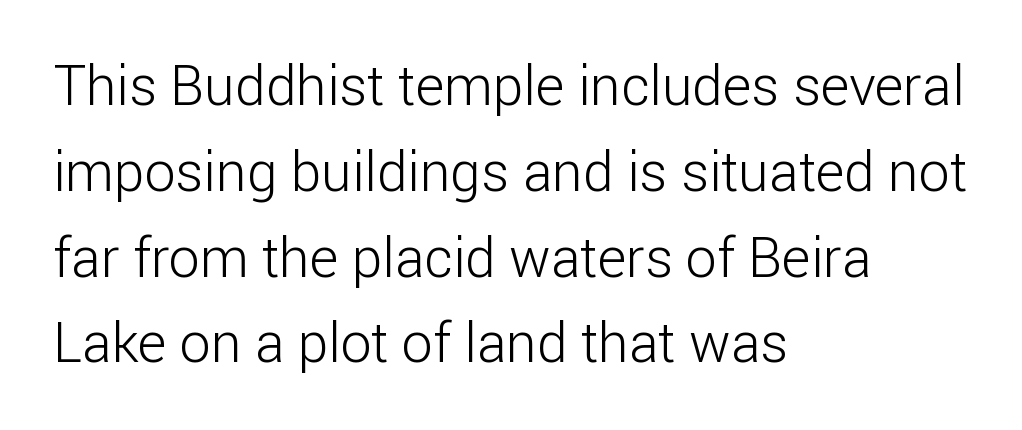
Q: Is the text bold? A: No.
Q: Is the text italic (slanted)? A: No, it is upright.
Q: Is the typeface a serif or a sans-serif typeface? A: Sans-serif.
Q: Is the text underlined? A: No.
Q: How is the paragraph aligned? A: Left-aligned.
Q: Is the spacing between letters normal or unusually wide? A: Normal.
Q: Is the spacing between lines tight, normal or loose? A: Normal.
Q: Width (condensed, normal, or wide)? A: Normal.
Q: Stroke contrast? A: Low.
Q: x-height? A: Medium.
Q: Monospaced? A: No.
